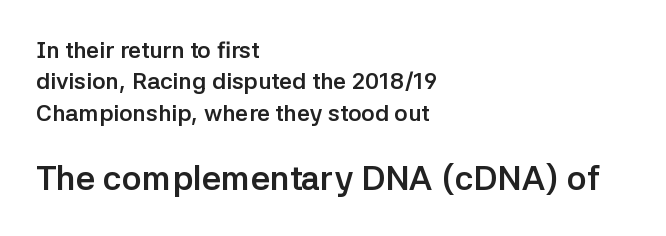
Q: Is the text bold? A: Yes.
Q: Is the text italic (slanted)? A: No, it is upright.
Q: Is the typeface a serif or a sans-serif typeface? A: Sans-serif.
Q: Is the text underlined? A: No.
Q: How is the paragraph aligned? A: Left-aligned.
Q: Is the spacing between letters normal or unusually wide? A: Normal.
Q: Is the spacing between lines tight, normal or loose? A: Normal.
Q: Which block of text is set in a larger size, the first (top) or the second (bottom)? A: The second (bottom) one.
Q: Width (condensed, normal, or wide)? A: Normal.
Q: Stroke contrast? A: Low.
Q: x-height? A: Medium.
Q: Monospaced? A: No.
